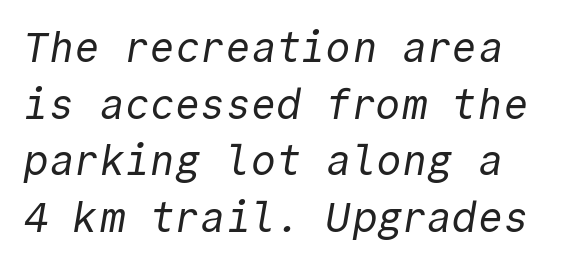
Q: Is the text bold? A: No.
Q: Is the typeface a serif or a sans-serif typeface? A: Sans-serif.
Q: Is the text underlined? A: No.
Q: Is the spacing between letters normal or unusually wide? A: Normal.
Q: Is the spacing between lines tight, normal or loose? A: Normal.
Q: Width (condensed, normal, or wide)? A: Normal.
Q: x-height? A: Medium.
Q: Monospaced? A: Yes.
